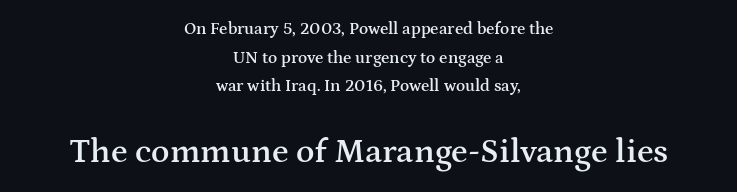
The lower block of text is set noticeably larger than the block above it. The setting favours the middle, as headings and verse often do. Observe the serifs anchoring each vertical stroke in this sample. The face used here is proportionally spaced, like ordinary book or web type.
